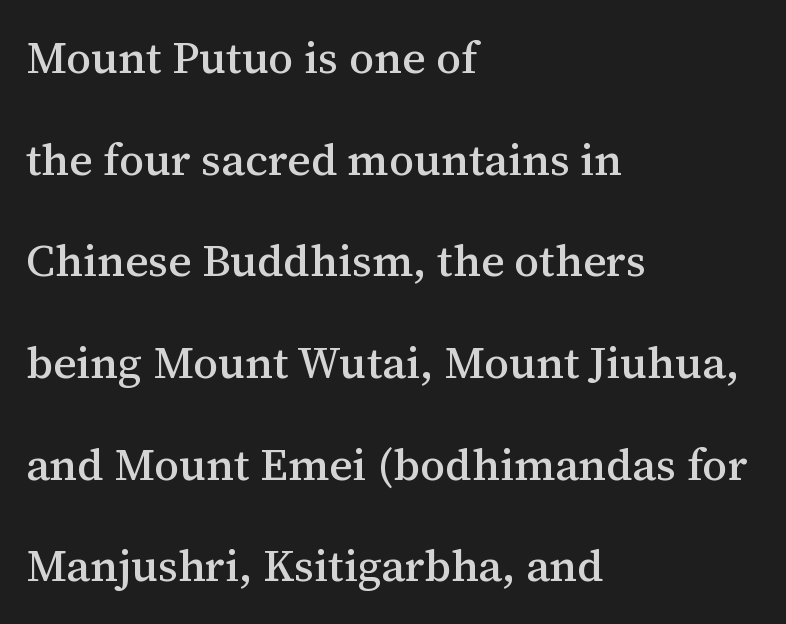
{"serif": "yes", "italic": "no", "width": "normal", "stroke_contrast": "medium", "x_height": "medium", "monospaced": "no", "underline": "no", "align": "left", "line_spacing": "loose", "line_spacing_ratio": 2.26, "letter_spacing": "normal", "letter_spacing_em": 0.0, "glyph_px": 45}
